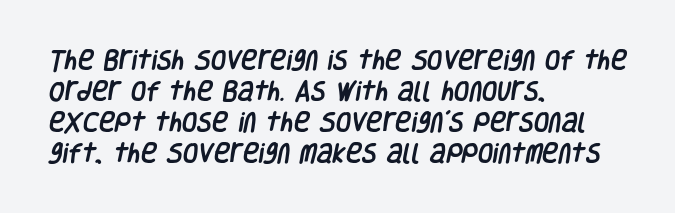
In CSS terms this would be text-align: left. Type without underlining. Does the leading feel generous? No, just average. Does extra space separate the letters? No, they use regular spacing.
